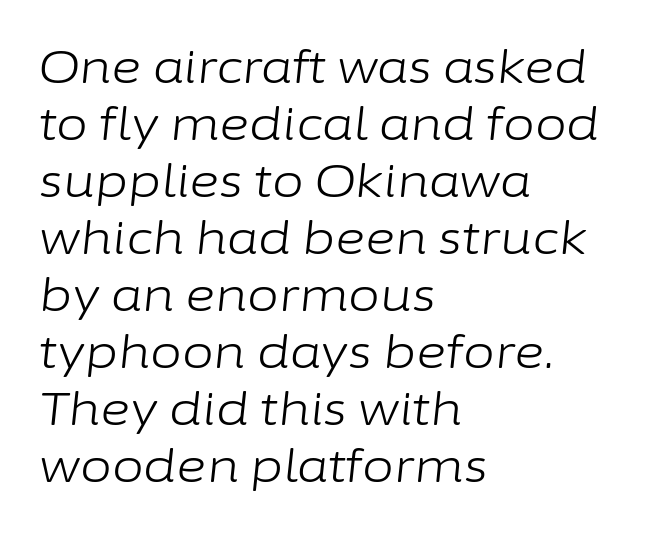
Q: Is the text bold? A: No.
Q: Is the text italic (slanted)? A: Yes, it leans right by about 6 degrees.
Q: Is the text underlined? A: No.
Q: How is the paragraph aligned? A: Left-aligned.
Q: Is the spacing between letters normal or unusually wide? A: Normal.
Q: Width (condensed, normal, or wide)? A: Normal.
Q: Stroke contrast? A: Low.
Q: x-height? A: Medium.
Q: Monospaced? A: No.
